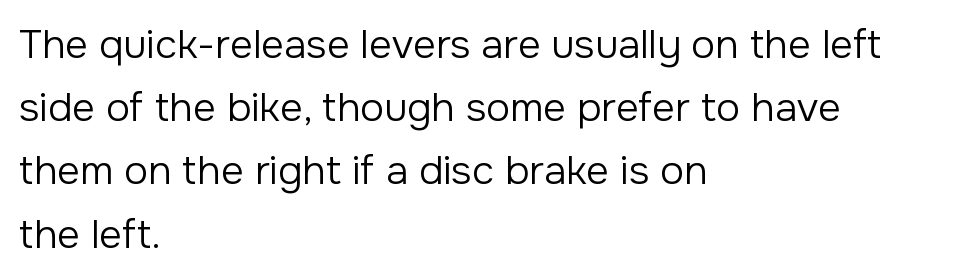
The image shows 40 px regular-weight sans-serif type, upright; set left-aligned, normal line spacing (1.58x), normal letter spacing, not underlined; low stroke contrast and a medium x-height.
